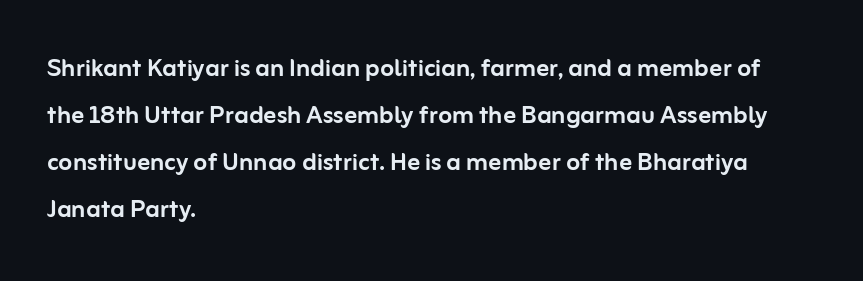
Each word holds together tightly as a unit, with standard inter-letter gaps. Nope, not italic — everything's standing straight. Lines of text with bare space underneath. A typesetter would call this leading conventional body-copy spacing. Stroke terminals: plain, sans-serif. Where is the straight margin? On the left.
